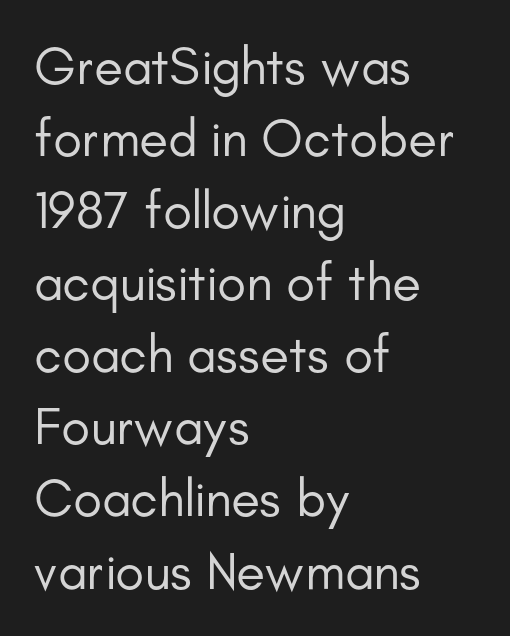
Each letter keeps its own natural width here, so spacing adapts to shape. The glyphs in this specimen are sans serif. The space directly below the letters is spotless. The line texture is even and compact thanks to regular tracking. Compared with typical paragraphs, the rows here are spaced about the same.
